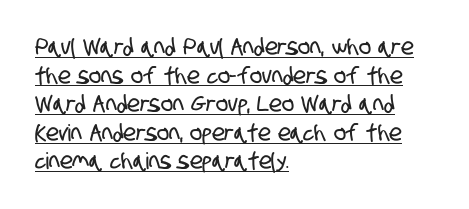
The image shows 23 px text type; set left-aligned, line spacing 1.24x, normal letter spacing, underlined.
